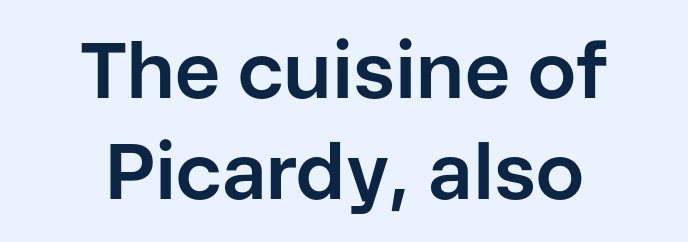
Q: Is the text bold? A: Yes.
Q: Is the text italic (slanted)? A: No, it is upright.
Q: Is the typeface a serif or a sans-serif typeface? A: Sans-serif.
Q: Is the text underlined? A: No.
Q: How is the paragraph aligned? A: Centered.
Q: Is the spacing between letters normal or unusually wide? A: Normal.
Q: Is the spacing between lines tight, normal or loose? A: Normal.
Q: Width (condensed, normal, or wide)? A: Normal.
Q: Stroke contrast? A: Low.
Q: x-height? A: Medium.
Q: Monospaced? A: No.
